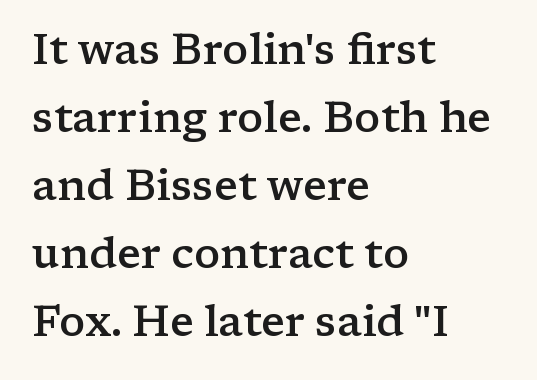
Caption: multi-line text, flush left, ragged right. Classification — serif. Moderately thickened strokes mark this as semibold type. Clear beneath every line of the passage. Normally led — the rows are evenly, conventionally spaced.
